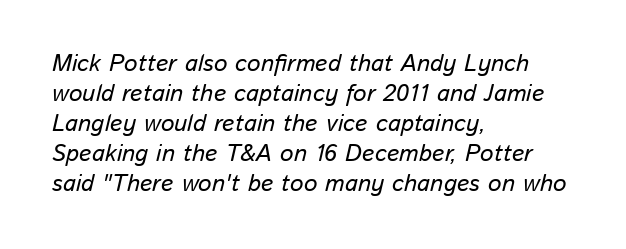
The lines in this sample share a left origin and differ only in where they stop. A clean baseline with only descenders dipping below it. The block of text has a typical density, with ordinary space between rows. The font's italic variant was chosen for this text.
